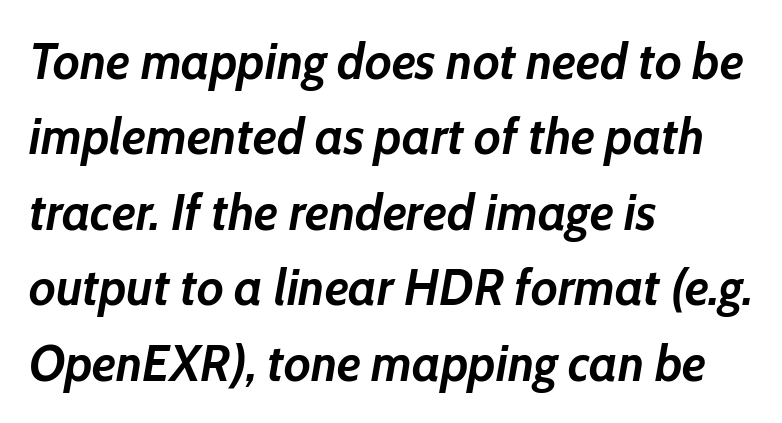
{"italic": "yes", "lean": "right", "slant_degrees": 10, "bold": "yes", "weight": "semibold", "width": "normal", "stroke_contrast": "low", "x_height": "medium", "monospaced": "no", "underline": "no", "align": "left", "line_spacing": "normal", "line_spacing_ratio": 1.48, "letter_spacing": "normal", "letter_spacing_em": 0.0, "glyph_px": 51}
